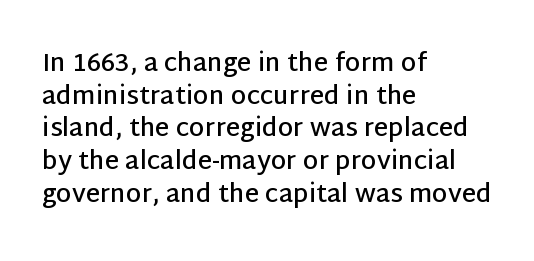
{"italic": "no", "bold": "semi", "underline": "no", "align": "left", "line_spacing": "normal", "line_spacing_ratio": 1.31, "letter_spacing": "normal", "letter_spacing_em": 0.0, "glyph_px": 25}
